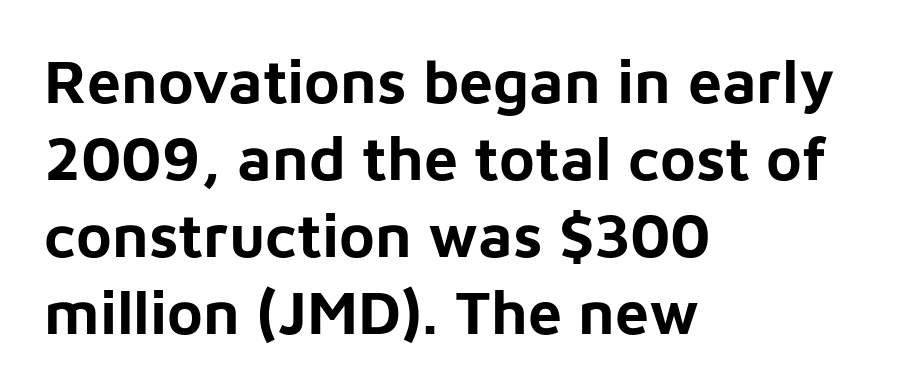
A full-strength bold gives these letters their thick strokes. The letters advance in unequal steps, a hallmark of proportional type. A classic flush-left, rag-right setting is used for this passage. Nothing sits at the stroke ends, so this counts as sans-serif.
